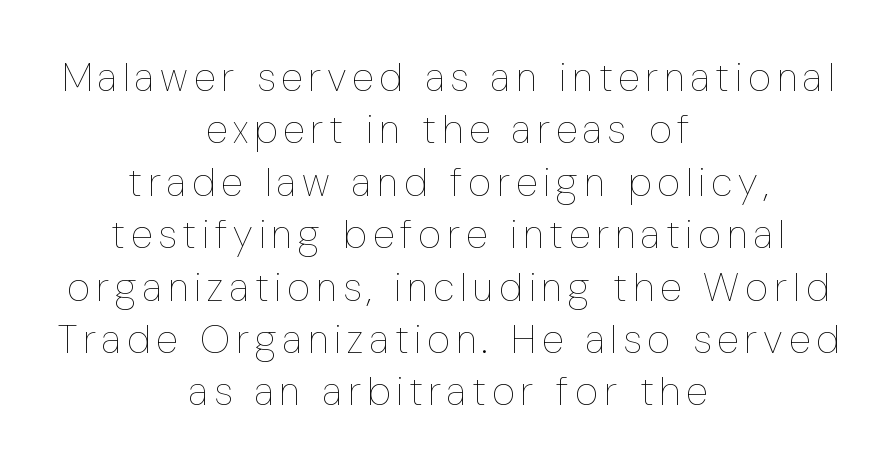
Regular leading. Characters remain perfectly vertical along every line. The passage shown is typed in a proportional face where columns would drift. The compositor balanced each line on the midline. Only glyphs here, with clear space below each row.
